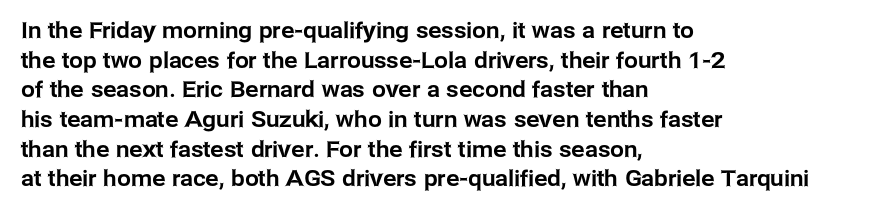
The passage shown stacks its lines at a standard gap. Look at the tracking — it's just the regular setting, nothing added. A typesetter would mark this as roman, not italic. Underlining? Definitely not there. One-word summary of the alignment: left.
